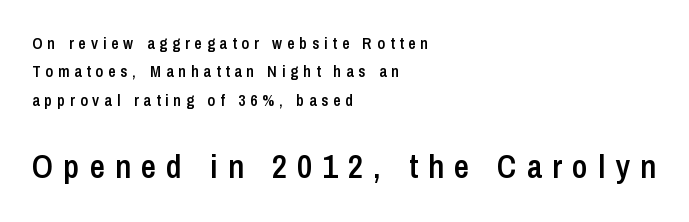
{"serif": "no", "italic": "no", "bold": "semi", "weight": "semibold", "width": "condensed", "stroke_contrast": "low", "x_height": "medium", "monospaced": "no", "underline": "no", "align": "left", "line_spacing_ratio": 1.77, "letter_spacing": "wide", "letter_spacing_em": 0.31, "larger_block": "second", "size_ratio": 2.06, "glyph_px": 33}
